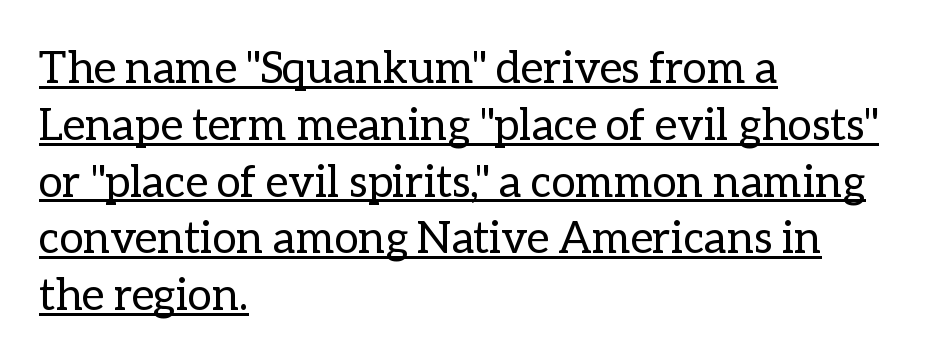
{"italic": "no", "bold": "no", "weight": "regular", "width": "normal", "stroke_contrast": "low", "x_height": "medium", "monospaced": "no", "underline": "yes", "align": "left", "line_spacing": "normal", "line_spacing_ratio": 1.29, "letter_spacing": "normal", "letter_spacing_em": 0.0, "glyph_px": 44}
